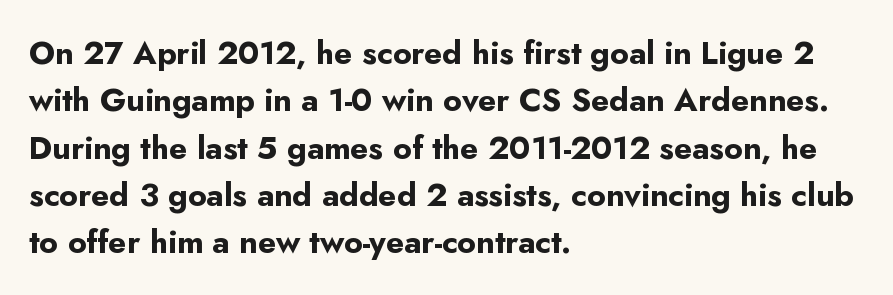
The image shows 32 px bold sans-serif type, upright; set left-aligned, normal line spacing (1.48x), normal letter spacing, not underlined; low stroke contrast and a small x-height.
